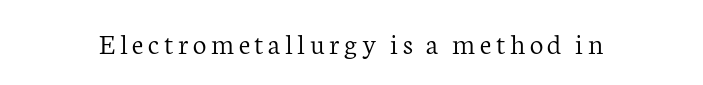
Q: Is the text bold? A: No.
Q: Is the text italic (slanted)? A: No, it is upright.
Q: Is the typeface a serif or a sans-serif typeface? A: Serif.
Q: Is the text underlined? A: No.
Q: Width (condensed, normal, or wide)? A: Normal.
Q: Stroke contrast? A: Low.
Q: x-height? A: Medium.
Q: Monospaced? A: No.
